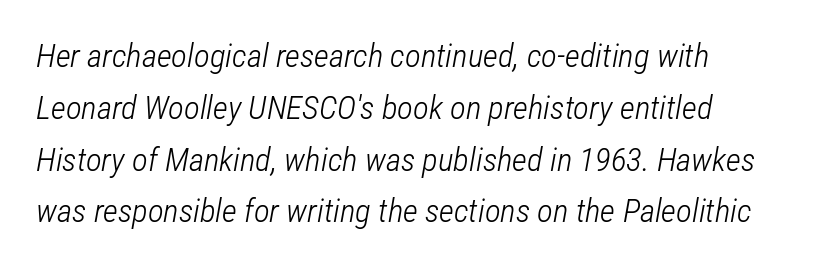
Is this a fixed-width face? No — the glyphs have proportional, varying widths. Compared with a typical body face, this is equally light or lighter still. Observe the lean: these are italic letterforms. Nobody drew a line under any word here.
